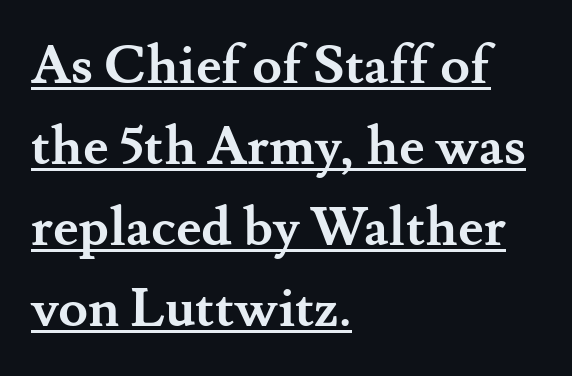
{"serif": "yes", "italic": "no", "bold": "yes", "weight": "semibold", "width": "normal", "stroke_contrast": "medium", "x_height": "small", "monospaced": "no", "underline": "yes", "align": "left", "line_spacing": "normal", "line_spacing_ratio": 1.5, "letter_spacing": "normal", "letter_spacing_em": 0.0, "glyph_px": 54}
